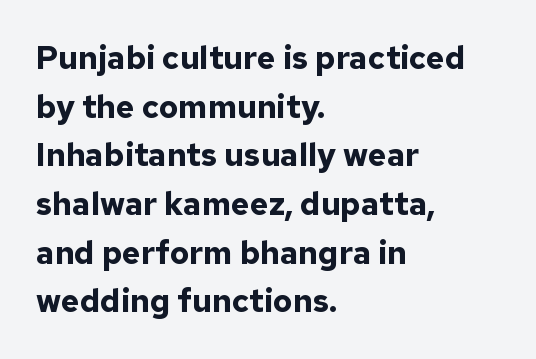
The image shows 32 px bold sans-serif type, upright; set left-aligned, normal line spacing (1.52x), normal letter spacing, not underlined; low stroke contrast and a medium x-height.
